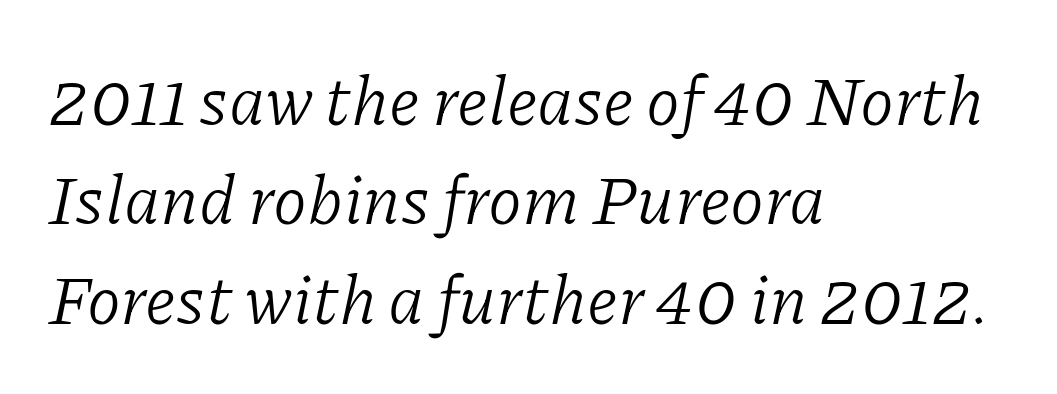
Summary of vertical rhythm: regular, with standard interline spacing. These lines are rendered in a variable-pitch font. I'd call this a serif setting — the letters wear small feet. Is this a heavy cut? Hardly; it is regular or lighter. Tracking here is standard; glyphs follow each other at the usual distance.
